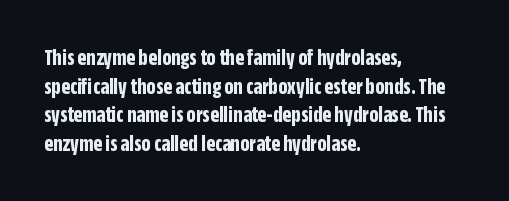
Q: Is the text bold? A: Yes.
Q: Is the text italic (slanted)? A: No, it is upright.
Q: Is the text underlined? A: No.
Q: How is the paragraph aligned? A: Left-aligned.
Q: Is the spacing between letters normal or unusually wide? A: Normal.
Q: Is the spacing between lines tight, normal or loose? A: Normal.
